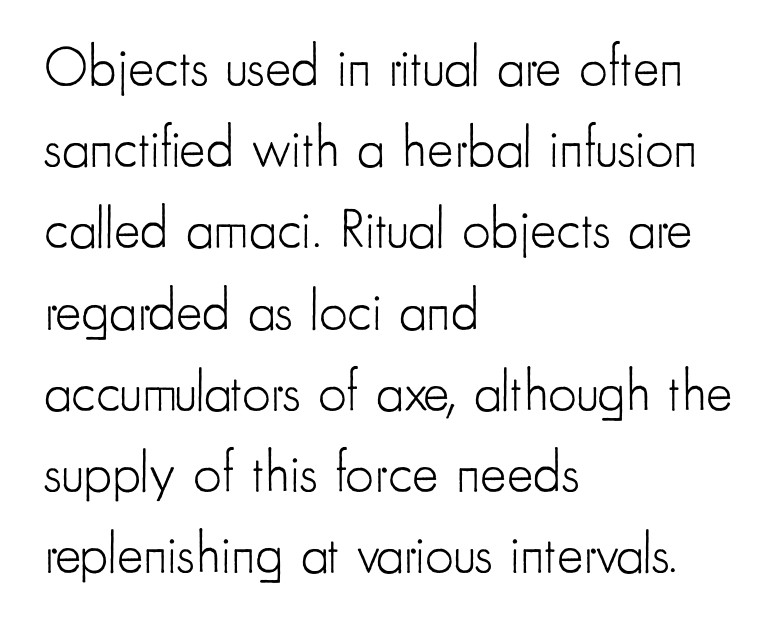
Does extra space separate the letters? No, they use regular spacing. A quiet, ordinary-to-light weight characterises the typeface. This sample keeps an unexceptional amount of space between lines. The characters display no serif detailing; their extremities are plain. This sample has the flowing, uneven cadence of proportional lettering. Quick note: underline off.
